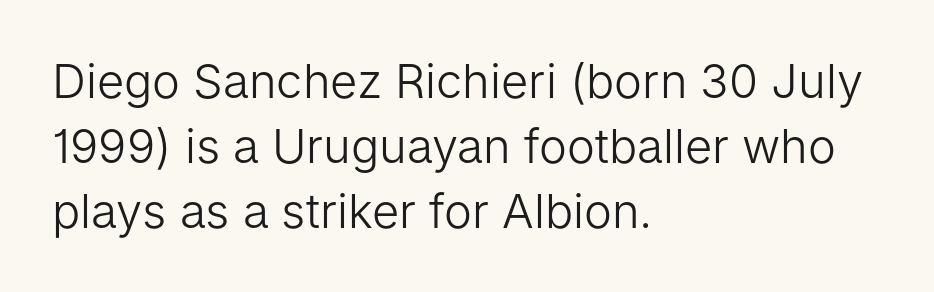
The image shows 47 px light sans-serif type, upright; set left-aligned, normal line spacing (1.38x), normal letter spacing, not underlined; low stroke contrast and a medium x-height.
